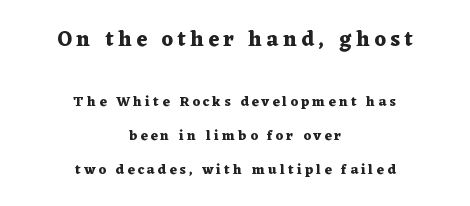
The image shows 21 px bold type, upright; set centered, loose line spacing (2.44x), unusually wide letter spacing (+0.22 em), not underlined; the first (top) block is 1.5x larger.
